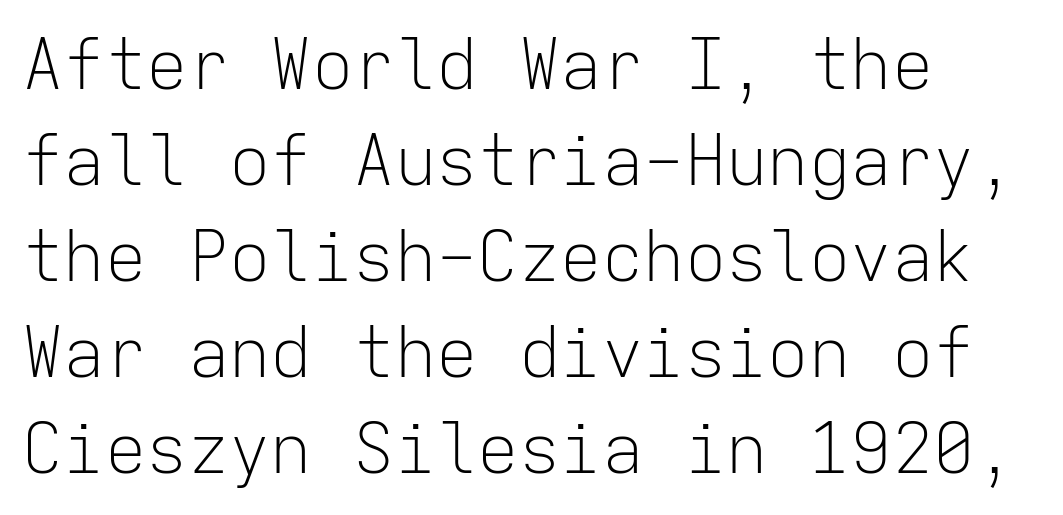
The image shows 69 px light sans-serif type, upright, monospaced; set left-aligned, normal line spacing (1.39x), normal letter spacing, not underlined; low stroke contrast and a medium x-height.
